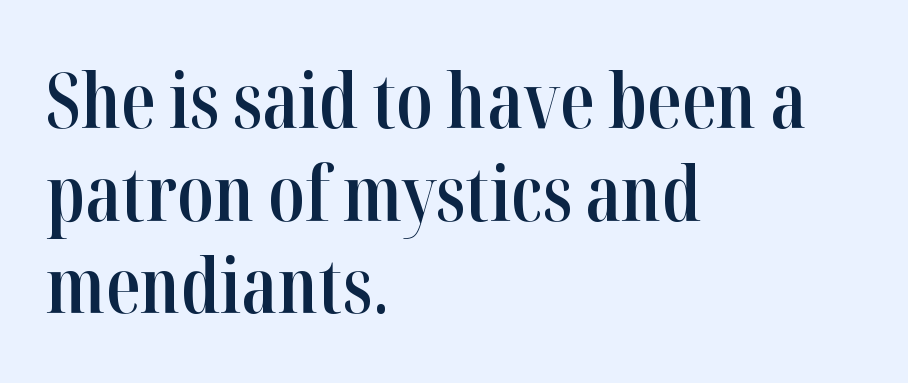
Q: Is the text bold? A: Semi-bold.
Q: Is the text italic (slanted)? A: No, it is upright.
Q: Is the typeface a serif or a sans-serif typeface? A: Serif.
Q: Is the text underlined? A: No.
Q: How is the paragraph aligned? A: Left-aligned.
Q: Is the spacing between letters normal or unusually wide? A: Normal.
Q: Width (condensed, normal, or wide)? A: Condensed.
Q: Stroke contrast? A: High.
Q: x-height? A: Medium.
Q: Monospaced? A: No.
